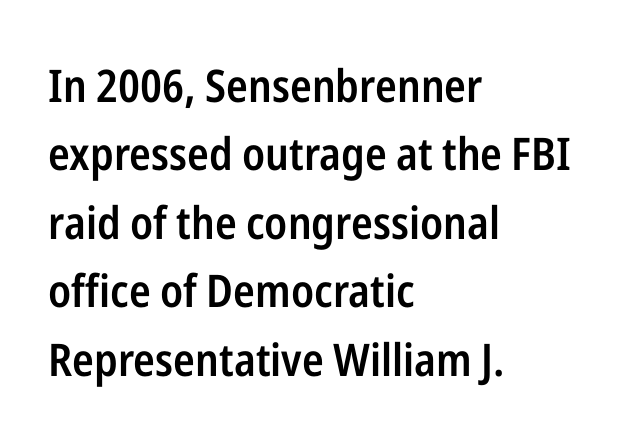
The typesetting leans somewhat heavy: a semibold. Characters follow at the spacing the type designer built in. The line-height multiplier appears to be the usual default. Short and long lines alike share a common starting point at left. Look at the bottom of the vertical strokes: they stop flat, with no serifs. The specimen reads as upright at a glance.
